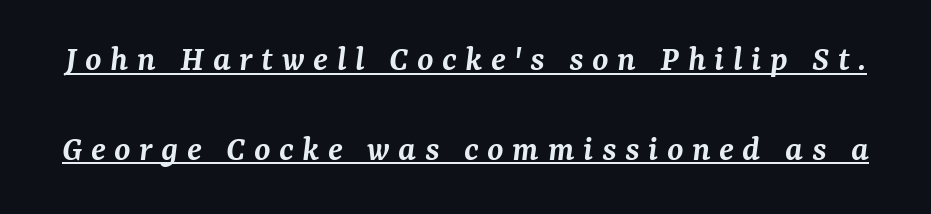
The specimen includes a rule beneath the text block's lines. This block would shrink considerably if given ordinary leading; it's expanded now. The font is running at a semibold setting, under full bold. An italicized treatment has been applied to the whole sample. Are there feet on the stems? There are — it's a serif. The rendering uses natural spacing where letterforms have individual widths.
